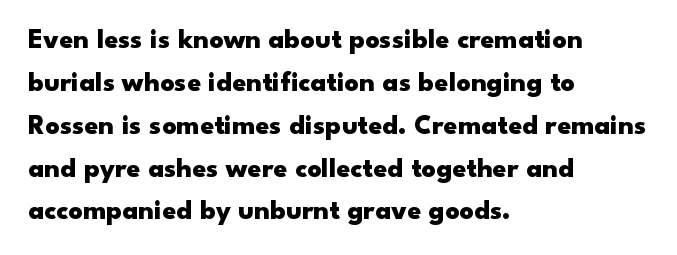
The image shows 28 px heavy, wide sans-serif type, upright; set left-aligned, normal line spacing (1.53x), normal letter spacing, not underlined; low stroke contrast and a small x-height.
